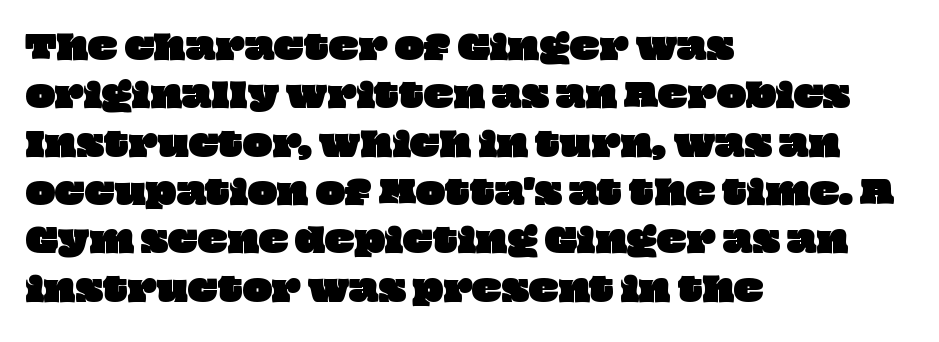
Q: Is the text underlined? A: No.
Q: How is the paragraph aligned? A: Left-aligned.
Q: Is the spacing between letters normal or unusually wide? A: Normal.
Q: Is the spacing between lines tight, normal or loose? A: Normal.
Q: Width (condensed, normal, or wide)? A: Wide.
Q: Stroke contrast? A: Low.
Q: x-height? A: Large.
Q: Monospaced? A: No.
